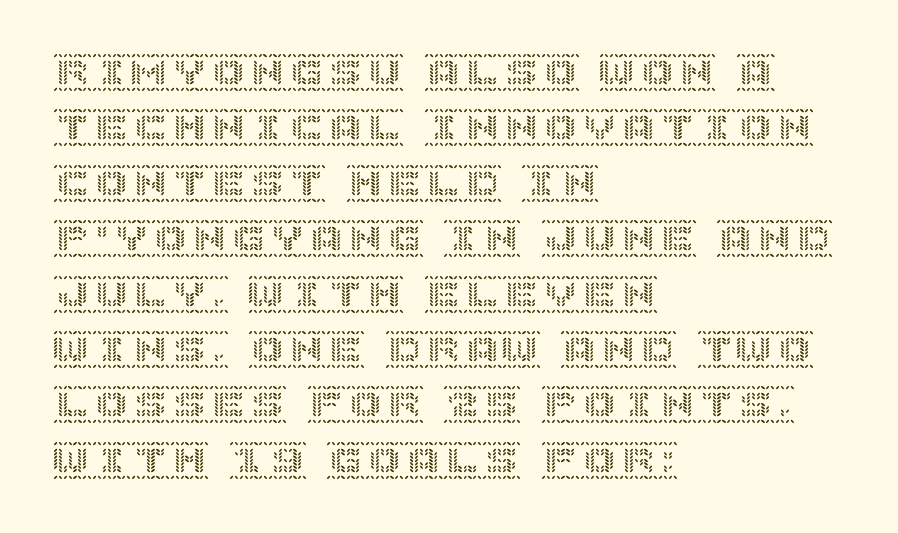
Q: Is the text italic (slanted)? A: No, it is upright.
Q: Is the text underlined? A: No.
Q: How is the paragraph aligned? A: Left-aligned.
Q: Is the spacing between letters normal or unusually wide? A: Normal.
Q: Is the spacing between lines tight, normal or loose? A: Normal.
Q: Width (condensed, normal, or wide)? A: Normal.
Q: x-height? A: Large.
